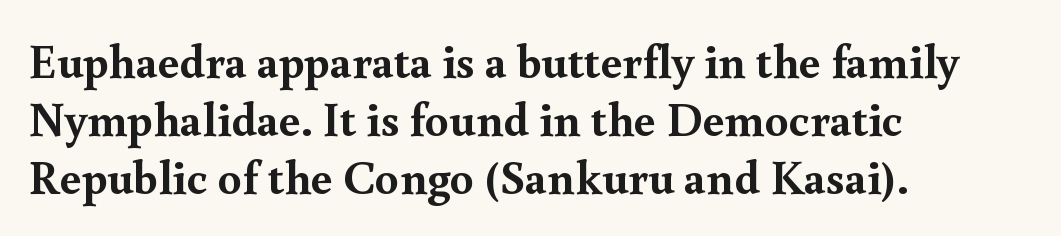
Q: Is the text bold? A: Yes.
Q: Is the text italic (slanted)? A: No, it is upright.
Q: Is the typeface a serif or a sans-serif typeface? A: Serif.
Q: Is the text underlined? A: No.
Q: How is the paragraph aligned? A: Left-aligned.
Q: Is the spacing between letters normal or unusually wide? A: Normal.
Q: Width (condensed, normal, or wide)? A: Normal.
Q: x-height? A: Small.
Q: Monospaced? A: No.
